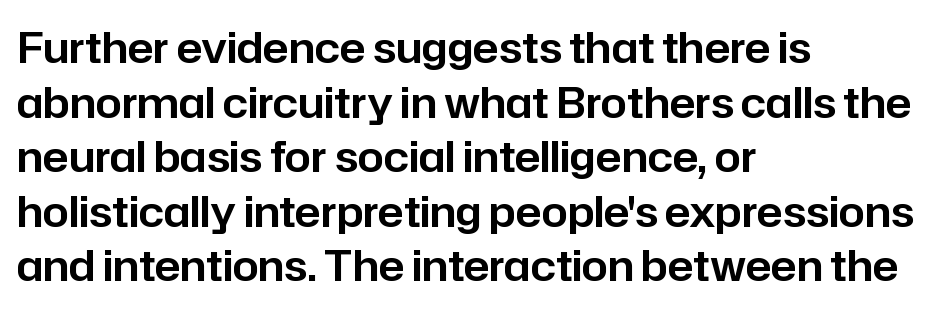
The image shows 42 px sans-serif type, upright; set left-aligned, normal line spacing (1.3x), normal letter spacing, not underlined; low stroke contrast and a medium x-height.
